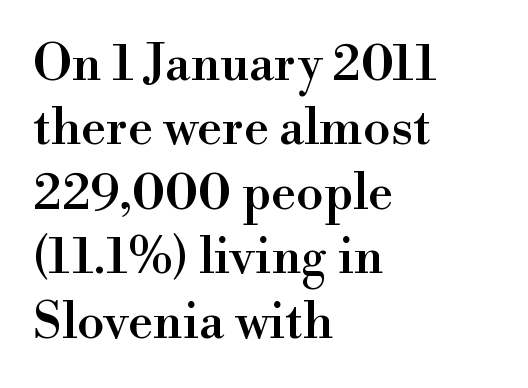
Spacing verdict: proportional, widths tailored to each character. Students, observe: this is what conventionally led text looks like. Serif or sans? Serif — the stroke terminals have little feet. Students, note that the glyphs here touch the page at normal intervals. Lines of text with bare space underneath. Leftover space on each line is placed entirely after the last word.
